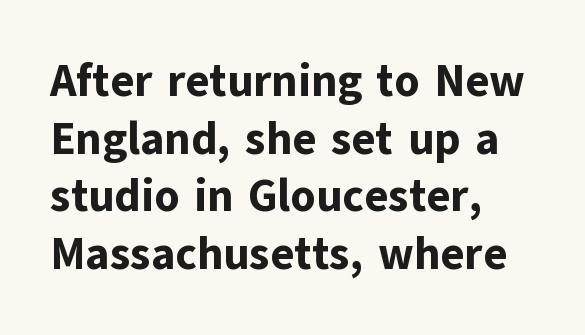
{"serif": "no", "italic": "no", "bold": "yes", "weight": "bold", "width": "normal", "stroke_contrast": "low", "x_height": "medium", "monospaced": "no", "underline": "no", "align": "left", "line_spacing": "normal", "line_spacing_ratio": 1.28, "letter_spacing": "normal", "letter_spacing_em": 0.0, "glyph_px": 45}
